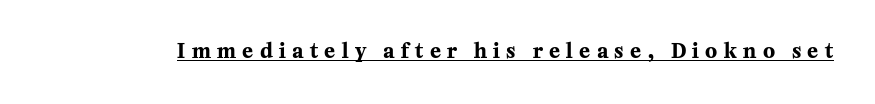
{"italic": "no", "bold": "yes", "underline": "yes", "letter_spacing": "wide", "letter_spacing_em": 0.32, "glyph_px": 20}
